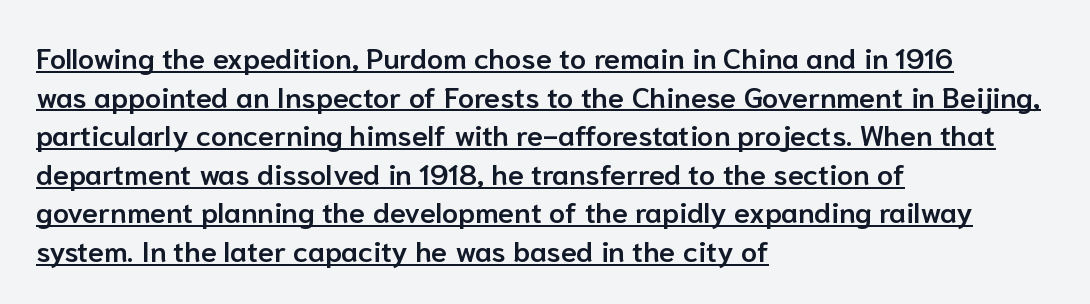
{"serif": "no", "italic": "no", "bold": "semi", "weight": "semibold", "width": "normal", "stroke_contrast": "low", "x_height": "medium", "monospaced": "no", "underline": "yes", "align": "left", "line_spacing": "normal", "line_spacing_ratio": 1.33, "letter_spacing": "normal", "letter_spacing_em": 0.0, "glyph_px": 29}
